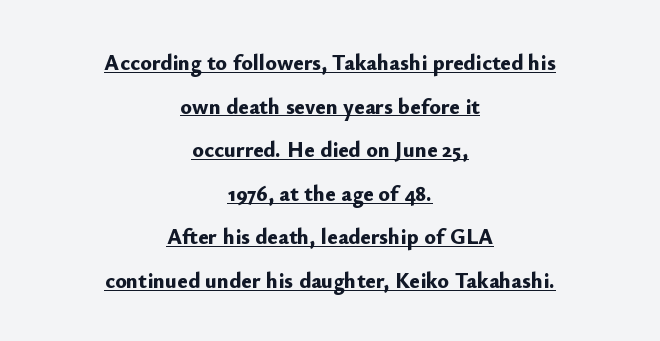
Q: Is the text bold? A: Yes.
Q: Is the text italic (slanted)? A: No, it is upright.
Q: Is the text underlined? A: Yes.
Q: How is the paragraph aligned? A: Centered.
Q: Is the spacing between letters normal or unusually wide? A: Normal.
Q: Is the spacing between lines tight, normal or loose? A: Loose.
